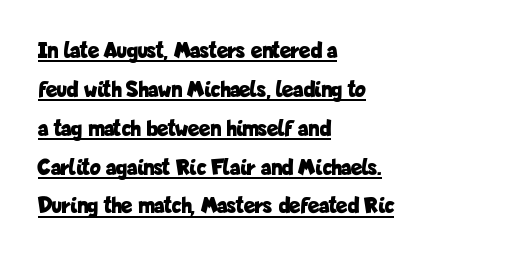
{"italic": "no", "bold": "yes", "underline": "yes", "align": "left", "line_spacing": "normal", "line_spacing_ratio": 1.69, "letter_spacing": "normal", "letter_spacing_em": 0.0, "glyph_px": 23}
